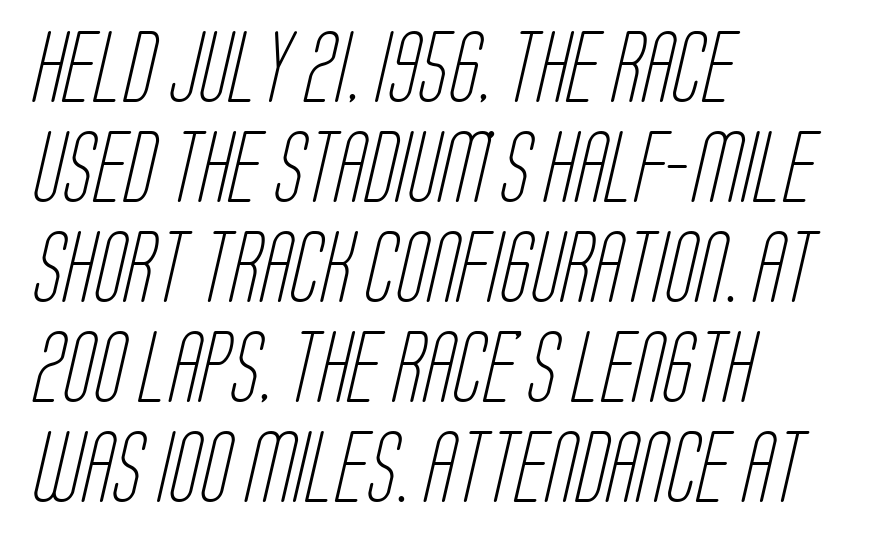
The image shows 71 px light, condensed sans-serif type; set left-aligned, normal line spacing (1.41x), normal letter spacing, not underlined; low stroke contrast and a large x-height.
